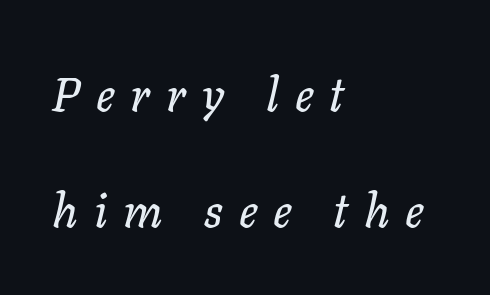
Q: Is the text italic (slanted)? A: Yes, it leans right by about 11 degrees.
Q: Is the text underlined? A: No.
Q: How is the paragraph aligned? A: Left-aligned.
Q: Is the spacing between letters normal or unusually wide? A: Unusually wide.
Q: Is the spacing between lines tight, normal or loose? A: Loose.
Q: Width (condensed, normal, or wide)? A: Normal.
Q: Stroke contrast? A: Low.
Q: x-height? A: Medium.
Q: Monospaced? A: No.
